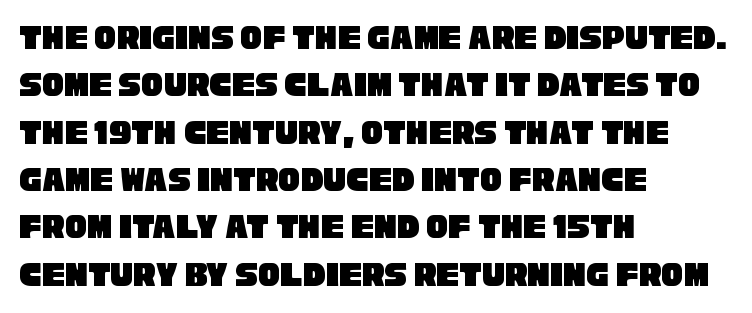
Look at the bottom of the vertical strokes: they stop flat, with no serifs. Proportional: the letters do not fall into vertical columns. Nobody drew a line under any word here. This rendering uses left alignment, leaving the right contour irregular. The rendering uses a moderate line-height, typical for paragraphs. This rendering leaves character spacing at its baseline value.
